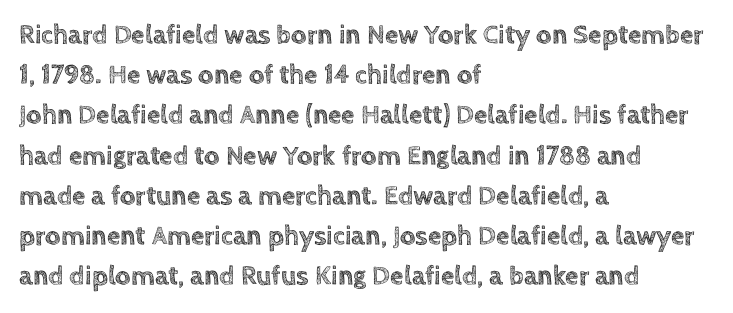
The image shows 27 px text type, upright; set left-aligned, normal line spacing (1.49x), normal letter spacing, not underlined.
